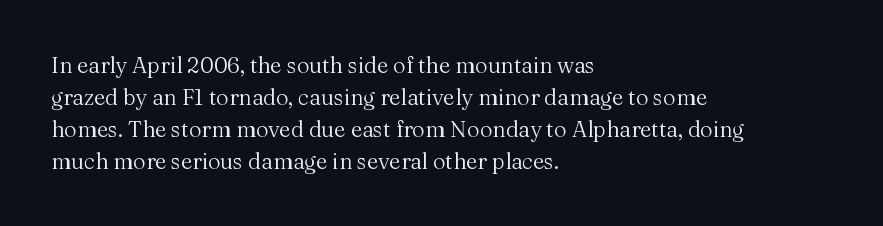
This sample uses an upright cut, with every glyph sitting square on the baseline. Check the space under the baseline: it is left empty. These lines are set flush left with a ragged right edge. Weight: not bold — regular or lighter.
